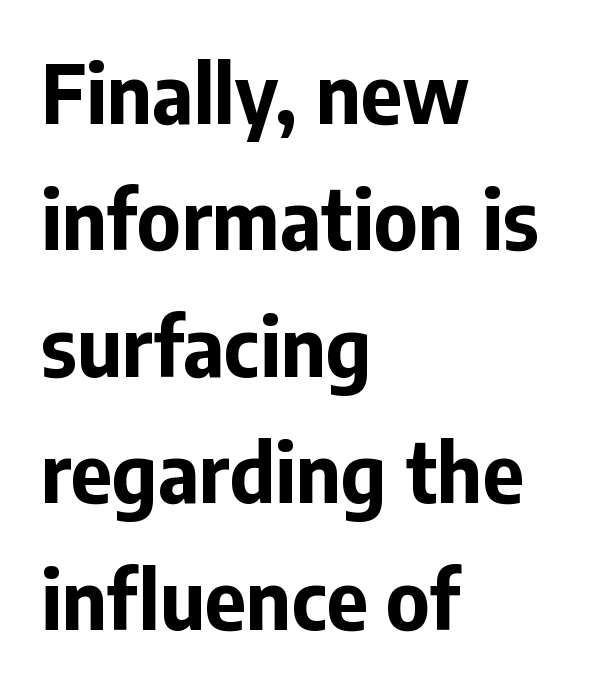
The ragged edge is on the right, which tells us the setting is flush left. This block has exactly the height ordinary leading produces. Note the varied advance widths — an 'i' is clearly narrower than an 'm'. Default kerning and tracking; the words read as compact shapes. Type without underlining. To sum up the face: it is a sans, with no serifs.
